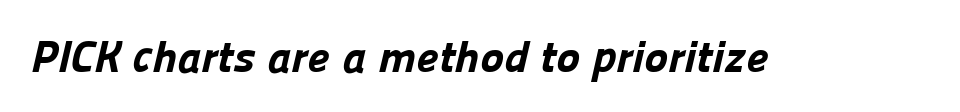
The image shows 45 px bold sans-serif type; set normal letter spacing, not underlined; low stroke contrast and a medium x-height.
